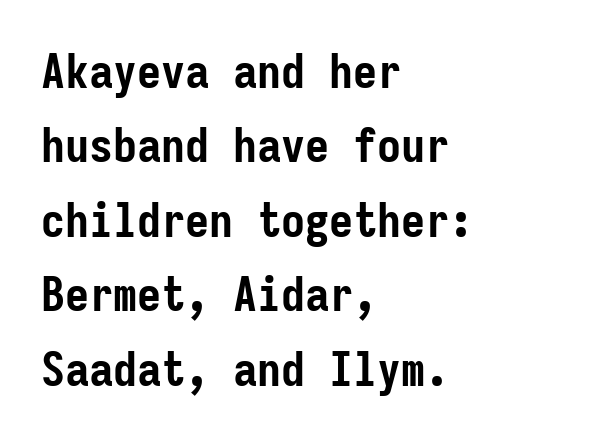
{"serif": "no", "italic": "no", "bold": "yes", "weight": "semibold", "width": "condensed", "stroke_contrast": "low", "x_height": "medium", "monospaced": "yes", "underline": "no", "align": "left", "line_spacing": "normal", "line_spacing_ratio": 1.55, "letter_spacing": "normal", "letter_spacing_em": 0.0, "glyph_px": 48}
